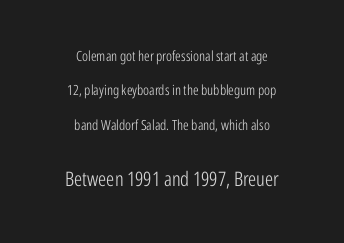
Q: Is the text bold? A: No.
Q: Is the text italic (slanted)? A: No, it is upright.
Q: Is the text underlined? A: No.
Q: How is the paragraph aligned? A: Centered.
Q: Is the spacing between letters normal or unusually wide? A: Normal.
Q: Is the spacing between lines tight, normal or loose? A: Loose.
Q: Which block of text is set in a larger size, the first (top) or the second (bottom)? A: The second (bottom) one.
